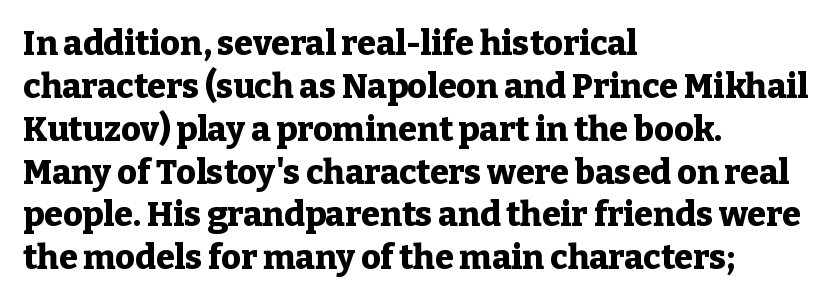
{"serif": "yes", "italic": "no", "bold": "yes", "weight": "heavy", "width": "normal", "stroke_contrast": "low", "x_height": "medium", "monospaced": "no", "underline": "no", "align": "left", "line_spacing": "normal", "line_spacing_ratio": 1.26, "letter_spacing": "normal", "letter_spacing_em": 0.0, "glyph_px": 34}
